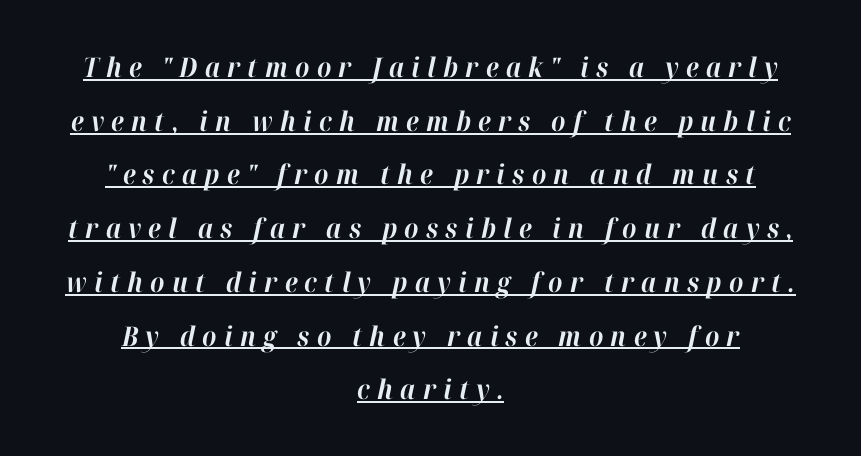
Typesetter's note: full bold, strokes at maximum text heaviness. This sample uses expanded letter spacing, leaving extra air between glyphs. The letters are slanted; this is an italic face. The passage is arranged like a title page — every line centered.
